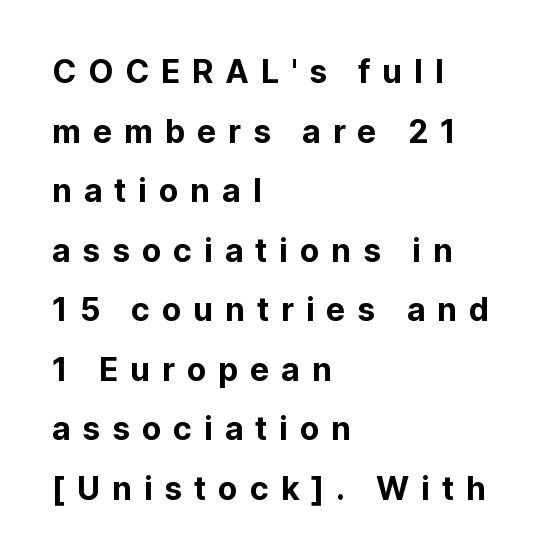
Q: Is the text italic (slanted)? A: No, it is upright.
Q: Is the typeface a serif or a sans-serif typeface? A: Sans-serif.
Q: Is the text underlined? A: No.
Q: How is the paragraph aligned? A: Left-aligned.
Q: Is the spacing between letters normal or unusually wide? A: Unusually wide.
Q: Width (condensed, normal, or wide)? A: Normal.
Q: Stroke contrast? A: Low.
Q: x-height? A: Medium.
Q: Monospaced? A: No.
